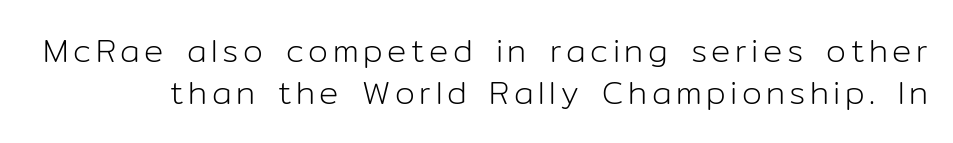
{"serif": "no", "italic": "no", "bold": "no", "weight": "light", "width": "normal", "stroke_contrast": "low", "x_height": "medium", "monospaced": "no", "underline": "no", "line_spacing": "normal", "line_spacing_ratio": 1.3, "glyph_px": 32}
